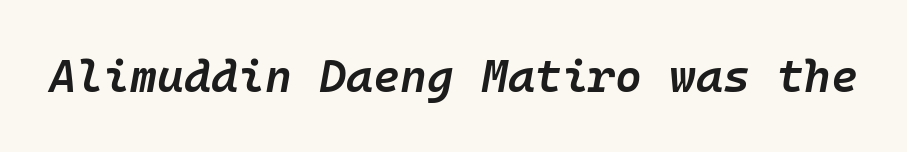
{"italic": "yes", "lean": "right", "slant_degrees": 10, "bold": "semi", "weight": "semibold", "width": "normal", "stroke_contrast": "low", "x_height": "medium", "monospaced": "yes", "underline": "no", "letter_spacing": "normal", "letter_spacing_em": 0.0, "glyph_px": 46}
